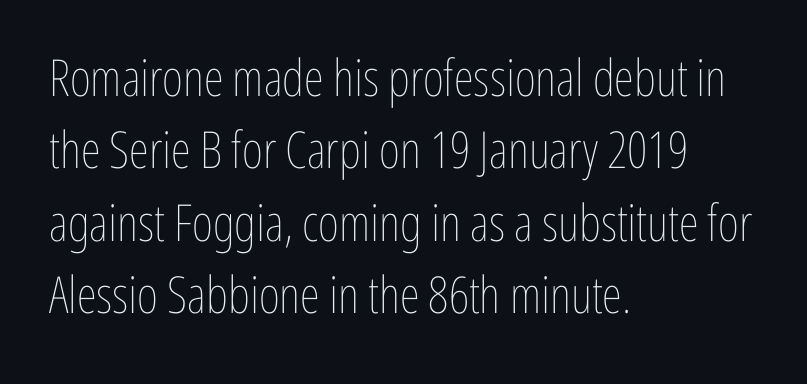
Vertical stems look standard width or narrower in stroke. All the whitespace from short lines collects on the right. Only glyphs here, with clear space below each row. The line-height multiplier appears to be the usual default. How are the letters spaced? Ordinarily, with no added tracking. The type sits square on the baseline with zero lean.
